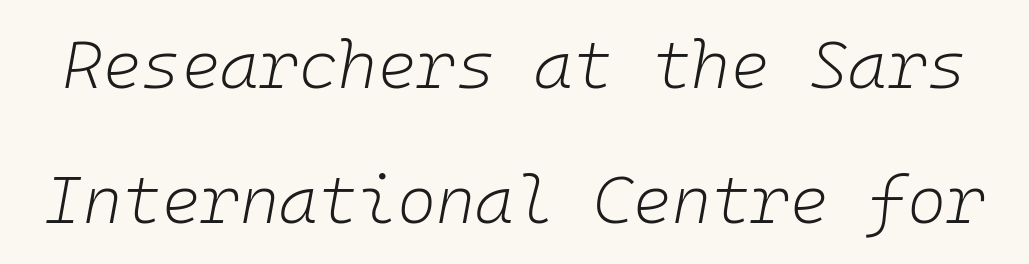
Q: Is the text bold? A: No.
Q: Is the text italic (slanted)? A: Yes, it leans right by about 10 degrees.
Q: Is the text underlined? A: No.
Q: Is the spacing between letters normal or unusually wide? A: Normal.
Q: Is the spacing between lines tight, normal or loose? A: Loose.
Q: Width (condensed, normal, or wide)? A: Normal.
Q: Stroke contrast? A: Low.
Q: x-height? A: Medium.
Q: Monospaced? A: Yes.
